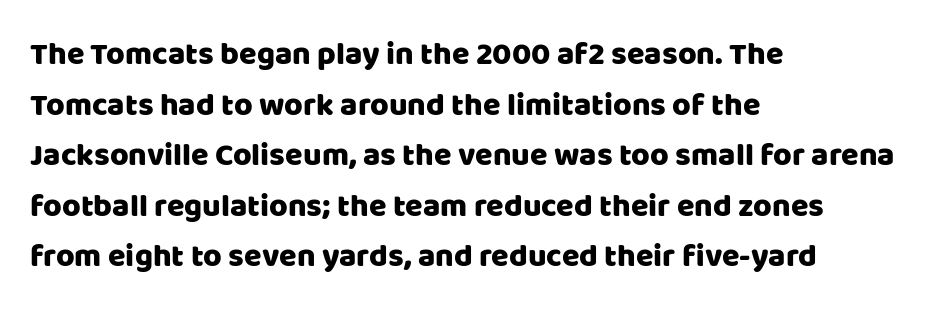
{"serif": "no", "italic": "no", "width": "normal", "stroke_contrast": "low", "x_height": "large", "monospaced": "no", "underline": "no", "align": "left", "line_spacing": "normal", "line_spacing_ratio": 1.58, "letter_spacing": "normal", "letter_spacing_em": 0.0, "glyph_px": 32}
